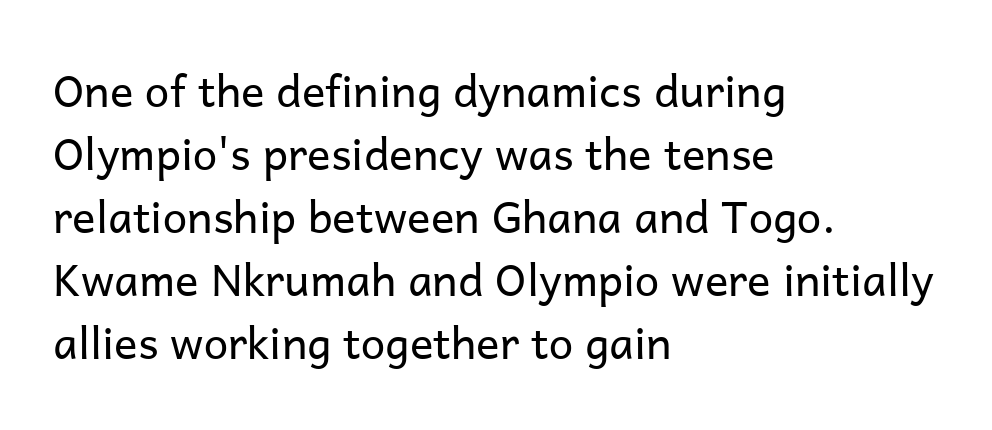
One-word summary of the alignment: left. Vertical spacing — default. A roman cut, with each character standing at attention. You could call the tracking neutral — neither tight nor loose. Do the characters align in a grid? No, the font is proportional.
